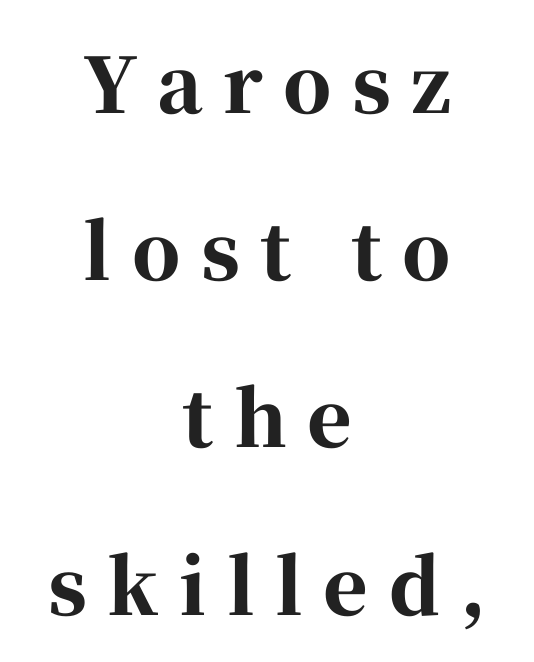
Old-style or modern, the face here clearly has serifs. The typography opts for an upright posture over an oblique one. Neither beginnings nor endings align; midpoints do. Varying glyph widths throughout — classic text-font behaviour. The specimen omits any rule beneath the text block's lines. These lines stand farther apart than default settings would place them.
